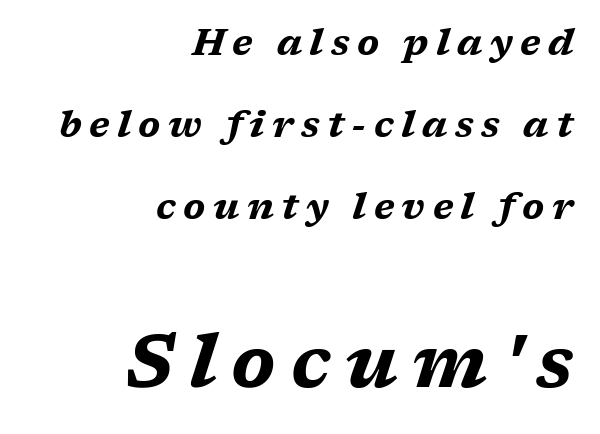
Q: Is the text bold? A: Yes.
Q: Is the text italic (slanted)? A: Yes, it leans right by about 17 degrees.
Q: Is the text underlined? A: No.
Q: How is the paragraph aligned? A: Right-aligned.
Q: Is the spacing between letters normal or unusually wide? A: Unusually wide.
Q: Is the spacing between lines tight, normal or loose? A: Loose.
Q: Which block of text is set in a larger size, the first (top) or the second (bottom)? A: The second (bottom) one.
Q: Width (condensed, normal, or wide)? A: Wide.
Q: Stroke contrast? A: Medium.
Q: x-height? A: Medium.
Q: Monospaced? A: No.
